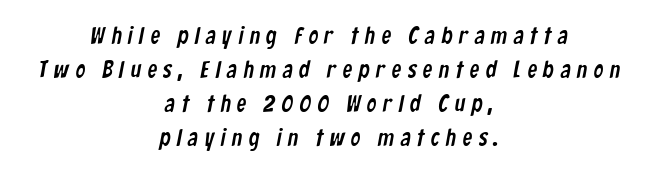
The image shows 24 px text type; set centered, normal line spacing (1.42x), unusually wide letter spacing (+0.27 em), not underlined.
